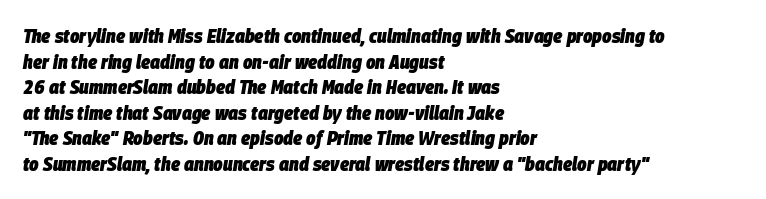
Glance below the letters and you will spot only blank space. How heavy is the stroke? Heavy — this is a bold. This is oblique type, the kind used for emphasis or titles. In terms of letterspacing, this is plain default setting. If you measured baseline to baseline, you'd find a middling distance.
